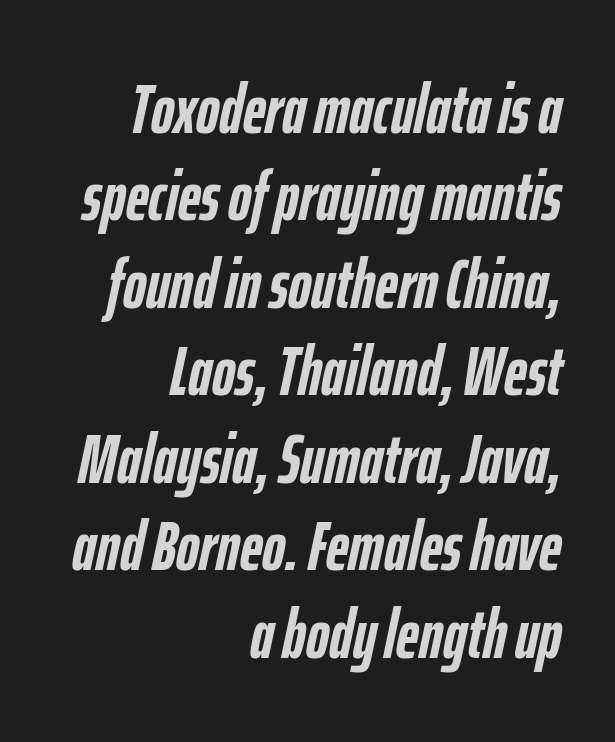
Q: Is the text bold? A: Yes.
Q: Is the text italic (slanted)? A: Yes, it leans right by about 12 degrees.
Q: Is the text underlined? A: No.
Q: How is the paragraph aligned? A: Right-aligned.
Q: Is the spacing between letters normal or unusually wide? A: Normal.
Q: Is the spacing between lines tight, normal or loose? A: Normal.
Q: Width (condensed, normal, or wide)? A: Condensed.
Q: Stroke contrast? A: Low.
Q: x-height? A: Medium.
Q: Monospaced? A: No.
